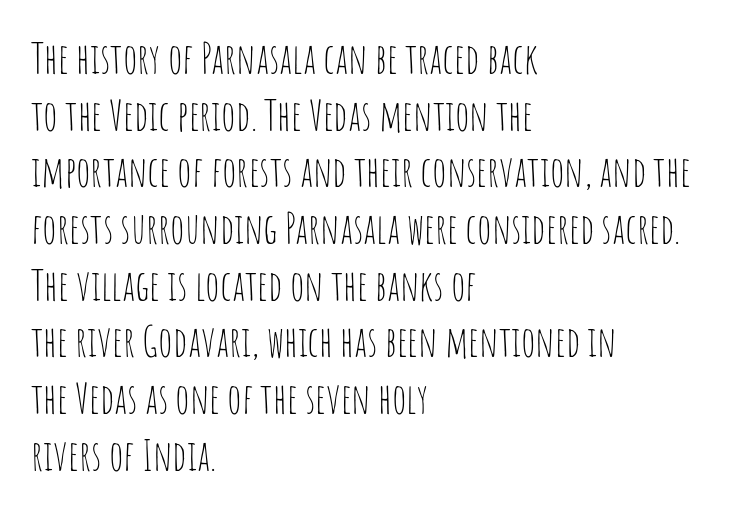
The image shows 42 px thin, condensed sans-serif type, upright; set left-aligned, normal line spacing (1.35x), normal letter spacing, not underlined; low stroke contrast and a large x-height.
